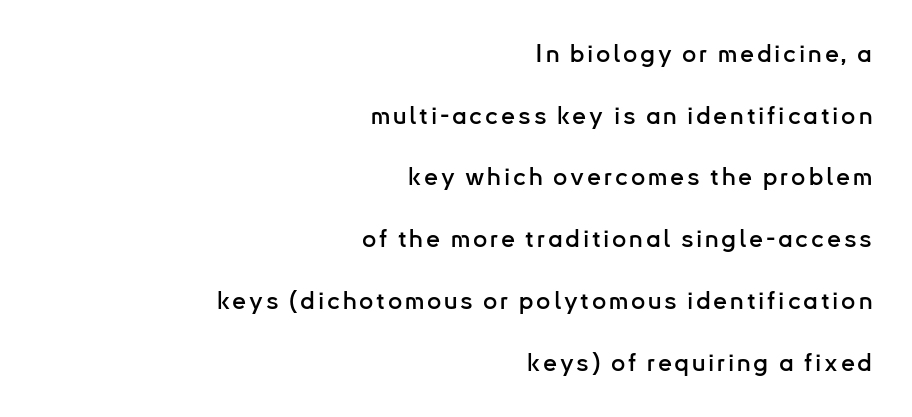
{"italic": "no", "underline": "no", "align": "right", "line_spacing": "loose", "line_spacing_ratio": 2.47, "glyph_px": 25}
